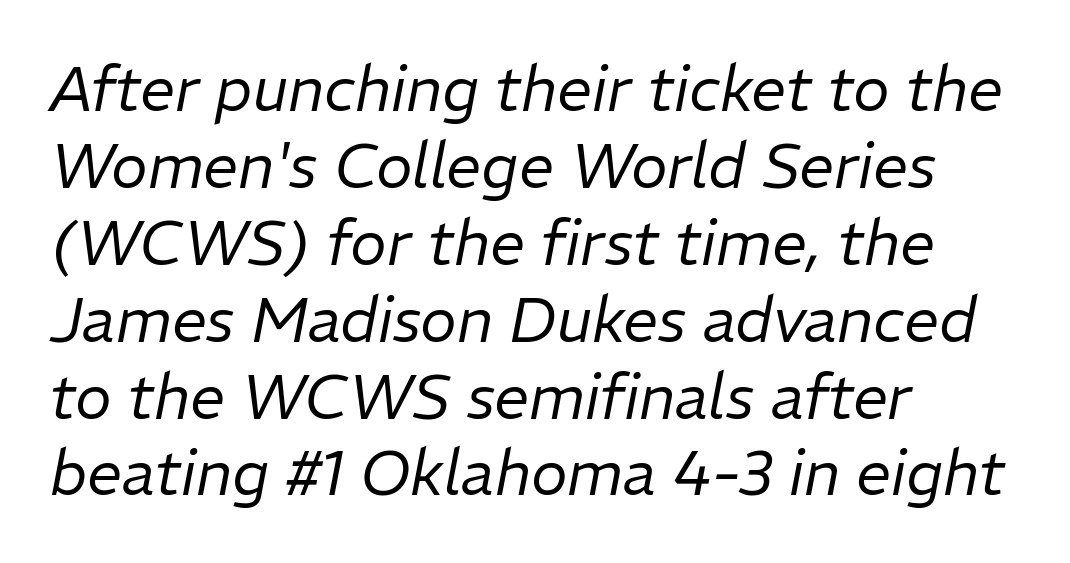
{"italic": "yes", "lean": "right", "slant_degrees": 11, "bold": "no", "weight": "regular", "width": "normal", "stroke_contrast": "low", "x_height": "medium", "monospaced": "no", "underline": "no", "align": "left", "line_spacing_ratio": 1.24, "letter_spacing": "normal", "letter_spacing_em": 0.0, "glyph_px": 62}
